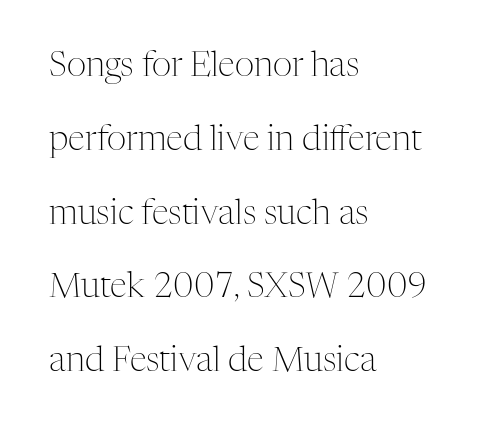
Q: Is the text bold? A: No.
Q: Is the text italic (slanted)? A: No, it is upright.
Q: Is the typeface a serif or a sans-serif typeface? A: Serif.
Q: Is the text underlined? A: No.
Q: How is the paragraph aligned? A: Left-aligned.
Q: Is the spacing between letters normal or unusually wide? A: Normal.
Q: Is the spacing between lines tight, normal or loose? A: Loose.
Q: Width (condensed, normal, or wide)? A: Normal.
Q: Stroke contrast? A: Medium.
Q: x-height? A: Medium.
Q: Monospaced? A: No.
